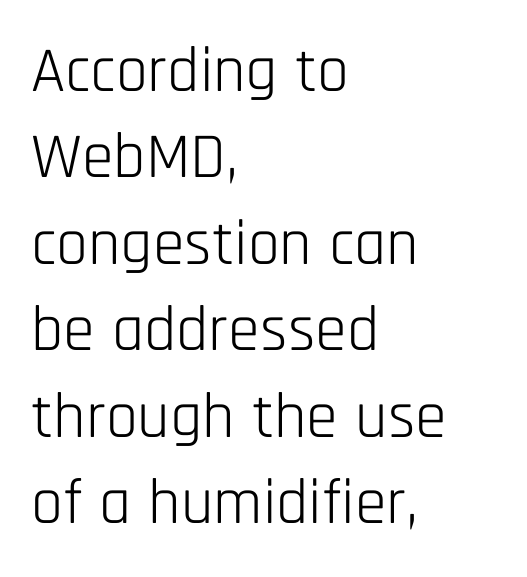
{"serif": "no", "italic": "no", "bold": "no", "weight": "light", "width": "condensed", "stroke_contrast": "low", "x_height": "large", "monospaced": "no", "underline": "no", "align": "left", "line_spacing": "normal", "line_spacing_ratio": 1.35, "letter_spacing": "normal", "letter_spacing_em": 0.0, "glyph_px": 64}
